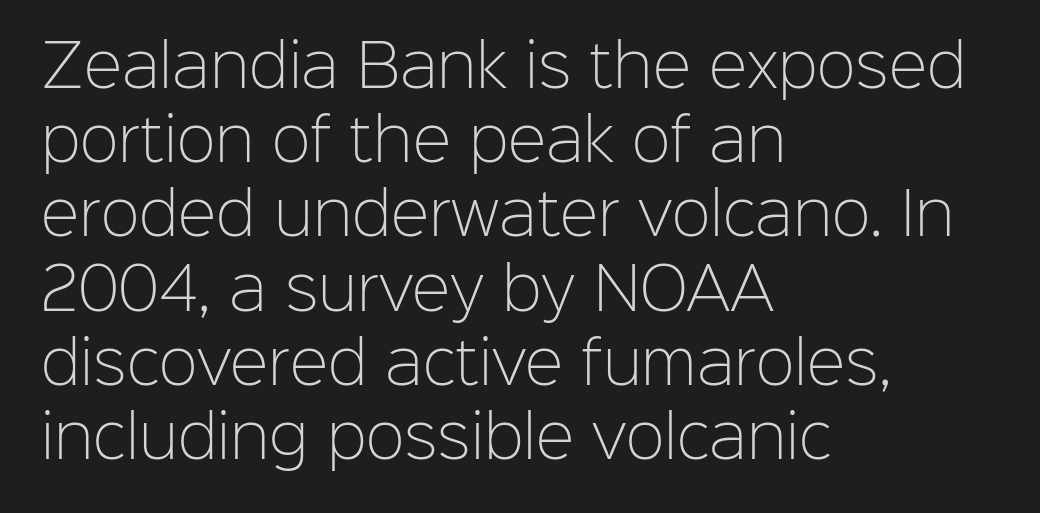
The image shows 58 px light sans-serif type, upright; set left-aligned, normal line spacing (1.28x), normal letter spacing, not underlined; low stroke contrast and a medium x-height.
